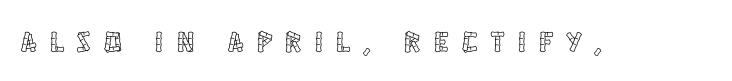
The image shows 29 px condensed type, upright; set unusually wide letter spacing (+0.48 em), not underlined; a large x-height.
